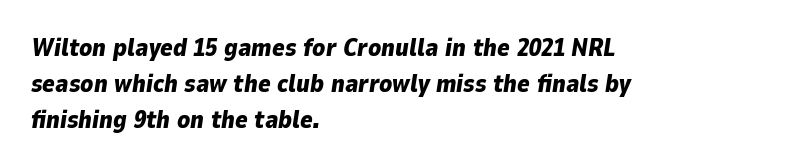
Lines of text with bare space underneath. Reading down the column, the eye jumps a familiar distance to each next line. Words appear dense and cohesive because spacing is normal. Typeset ragged right — the left edge is the straight one. Is the type slanted? Yes — the strokes lean at a clear angle.
